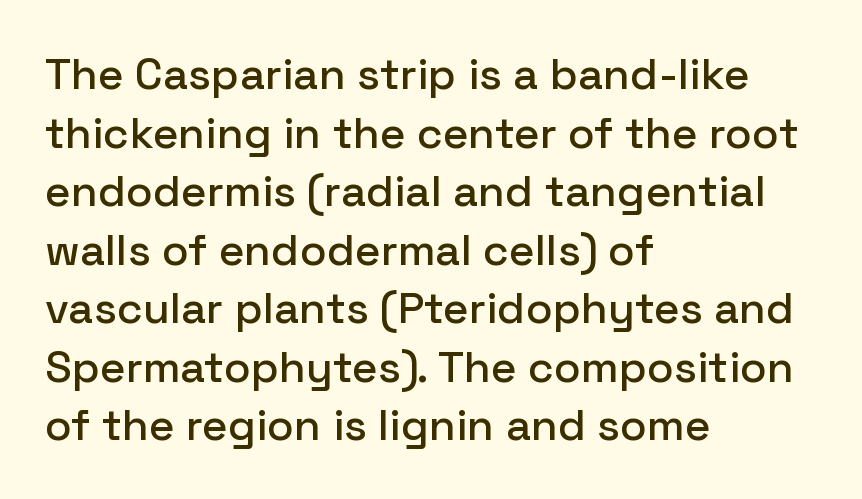
{"serif": "no", "italic": "no", "width": "normal", "stroke_contrast": "low", "x_height": "medium", "monospaced": "no", "underline": "no", "align": "left", "line_spacing": "normal", "line_spacing_ratio": 1.33, "letter_spacing": "normal", "letter_spacing_em": 0.0, "glyph_px": 44}
